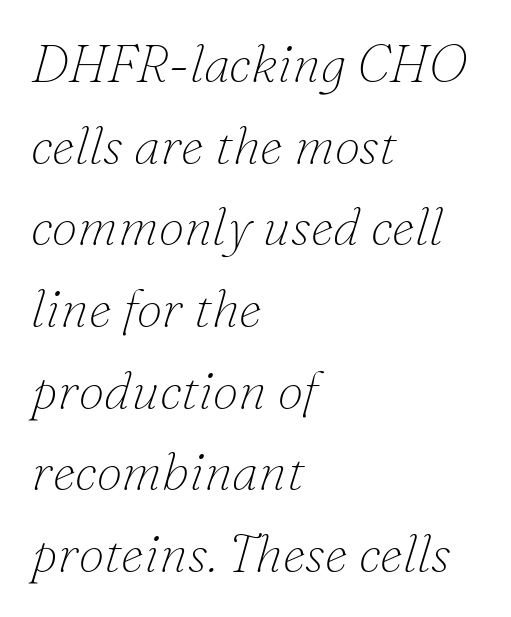
The image shows 52 px thin serif type, italic (leaning right); set left-aligned, normal line spacing (1.57x), normal letter spacing, not underlined; low stroke contrast and a small x-height.
